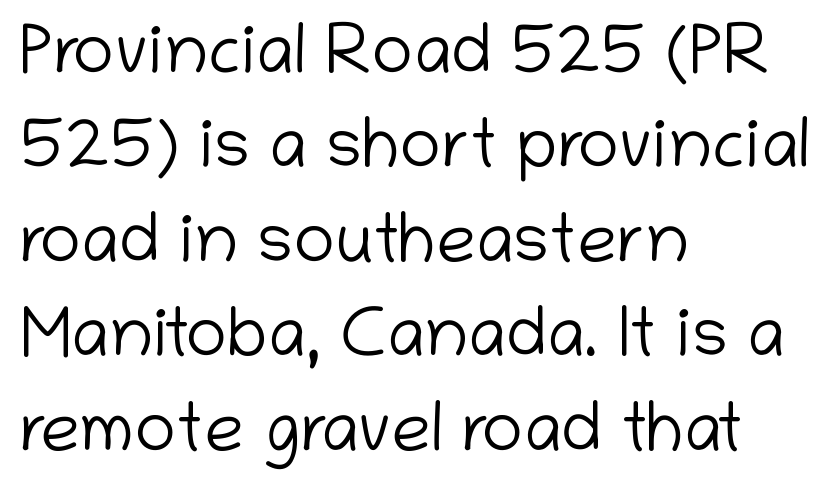
Q: Is the text bold? A: No.
Q: Is the text italic (slanted)? A: No, it is upright.
Q: Is the typeface a serif or a sans-serif typeface? A: Sans-serif.
Q: Is the text underlined? A: No.
Q: How is the paragraph aligned? A: Left-aligned.
Q: Is the spacing between letters normal or unusually wide? A: Normal.
Q: Is the spacing between lines tight, normal or loose? A: Normal.
Q: Width (condensed, normal, or wide)? A: Normal.
Q: Stroke contrast? A: Low.
Q: x-height? A: Medium.
Q: Monospaced? A: No.
